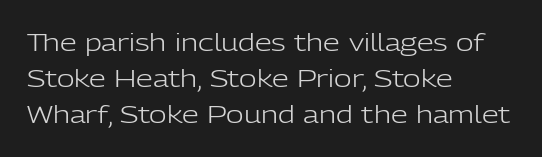
Q: Is the text bold? A: No.
Q: Is the text italic (slanted)? A: No, it is upright.
Q: Is the text underlined? A: No.
Q: How is the paragraph aligned? A: Left-aligned.
Q: Is the spacing between letters normal or unusually wide? A: Normal.
Q: Is the spacing between lines tight, normal or loose? A: Normal.
